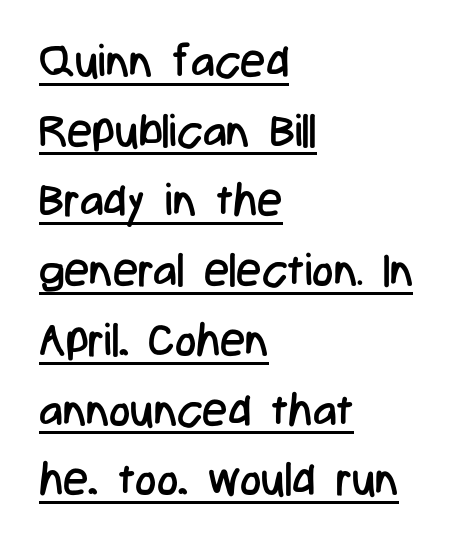
Q: Is the text bold? A: No.
Q: Is the text italic (slanted)? A: No, it is upright.
Q: Is the typeface a serif or a sans-serif typeface? A: Sans-serif.
Q: Is the text underlined? A: Yes.
Q: How is the paragraph aligned? A: Left-aligned.
Q: Is the spacing between letters normal or unusually wide? A: Normal.
Q: Is the spacing between lines tight, normal or loose? A: Normal.
Q: Width (condensed, normal, or wide)? A: Condensed.
Q: Stroke contrast? A: Low.
Q: x-height? A: Medium.
Q: Monospaced? A: No.
